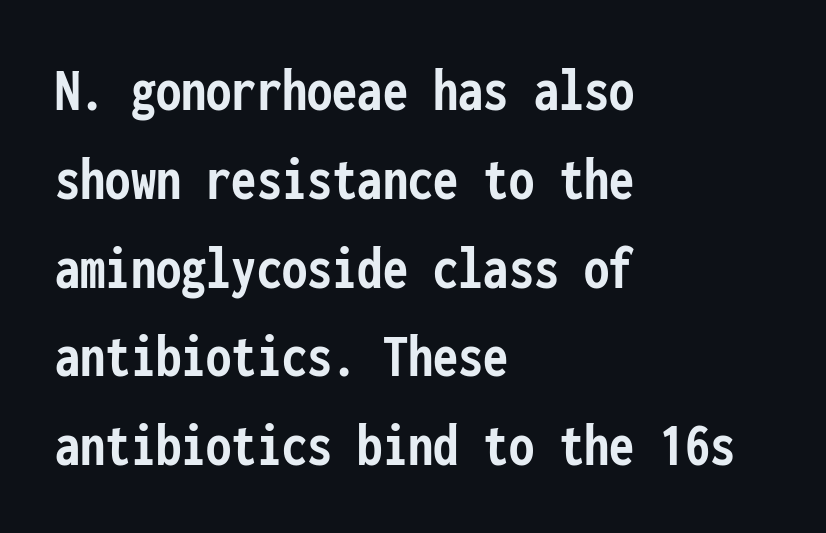
Serif or sans? Sans — the stroke terminals are bare. On the weight axis this lands at bold, roughly 700. When letters stand straight like this, we call the style roman or upright. How would I describe the line gaps? Plain and ordinary. The passage shown is typed in a monospace face where columns stay perfectly aligned.
